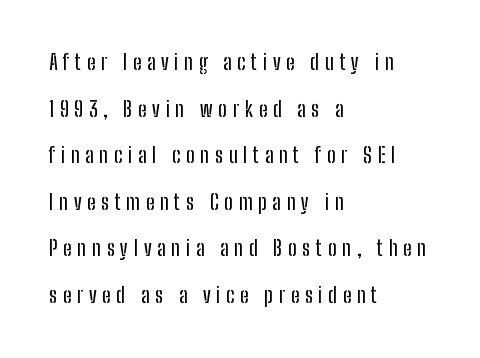
{"italic": "no", "underline": "no", "align": "left", "line_spacing": "loose", "line_spacing_ratio": 2.22, "letter_spacing": "wide", "letter_spacing_em": 0.27, "glyph_px": 21}
